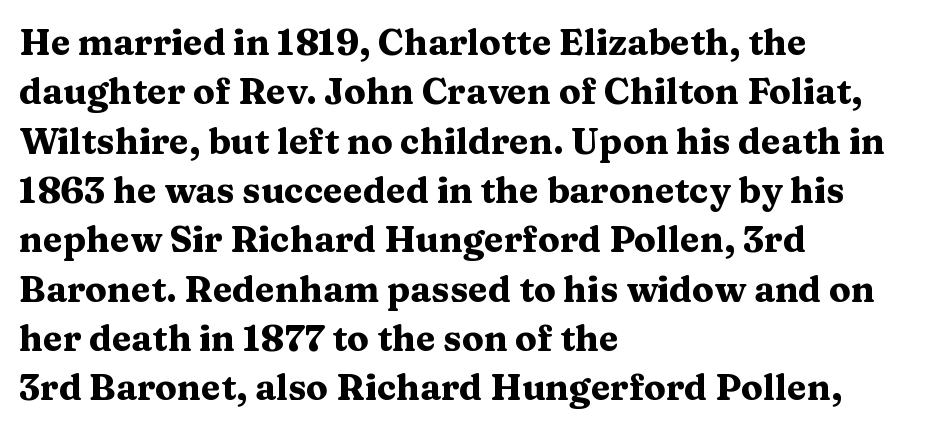
The image shows 36 px heavy, wide serif type, upright; set left-aligned, normal line spacing (1.37x), normal letter spacing, not underlined; medium stroke contrast and a medium x-height.
